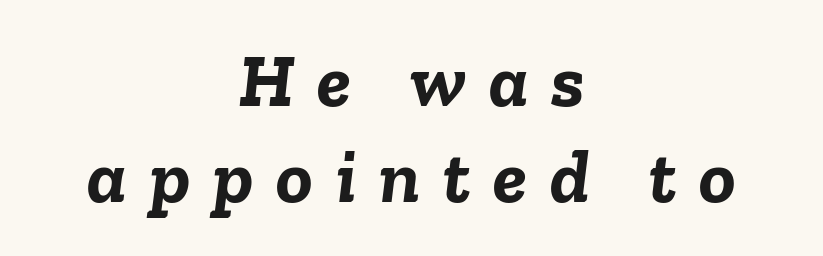
The image shows 76 px semibold type, italic (leaning right); set centered, normal line spacing (1.26x), unusually wide letter spacing (+0.3 em), not underlined; low stroke contrast and a medium x-height.
